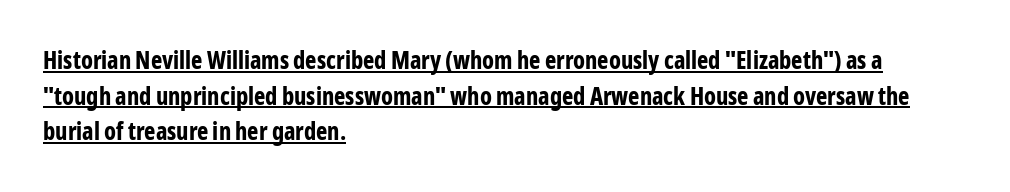
The image shows 24 px bold type, upright; set left-aligned, normal line spacing (1.48x), normal letter spacing, underlined.
